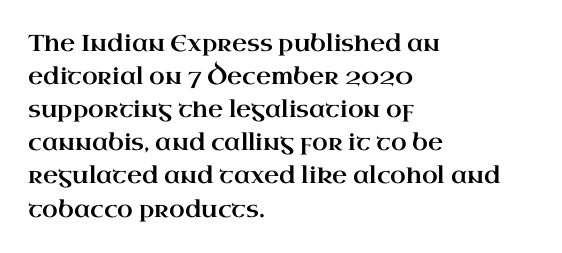
The image shows 23 px text type, upright; set left-aligned, normal line spacing (1.44x), normal letter spacing, not underlined.
